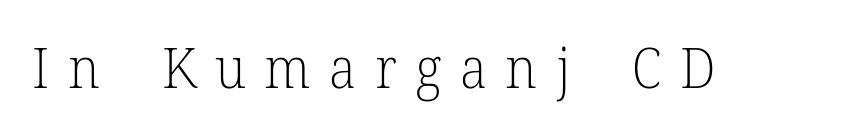
{"serif": "yes", "italic": "no", "bold": "no", "weight": "light", "width": "normal", "stroke_contrast": "low", "x_height": "medium", "monospaced": "no", "underline": "no", "letter_spacing": "wide", "letter_spacing_em": 0.33, "glyph_px": 56}
